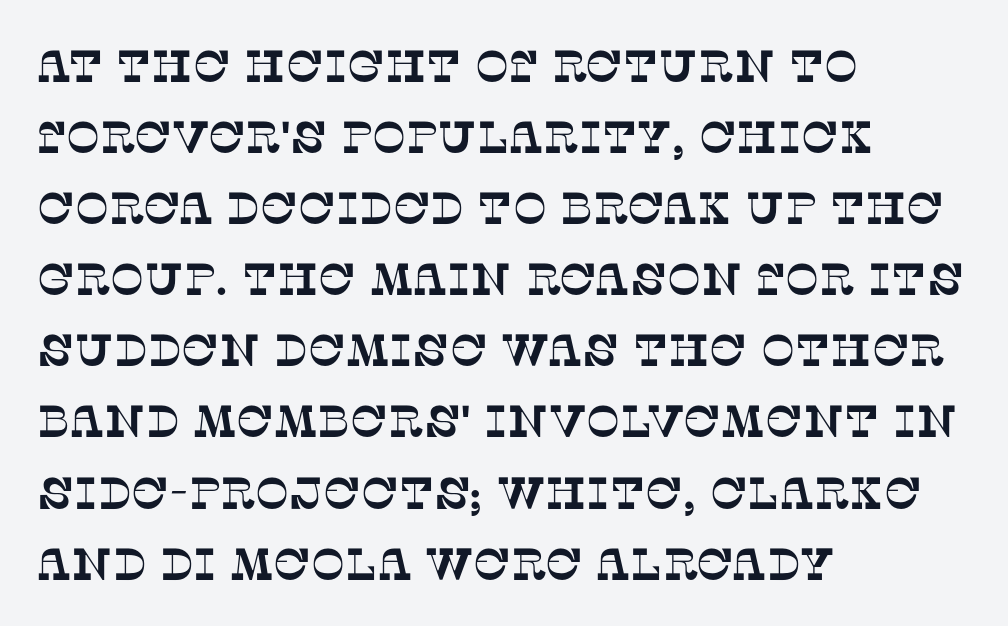
Nothing unusual about the tracking: characters are spaced as the font intends. You can tell from the footed stems that serif type was used. The glyphs are unaccompanied by any horizontal stroke below them. Looks like regular typesetting: each glyph gets only the width it needs.
